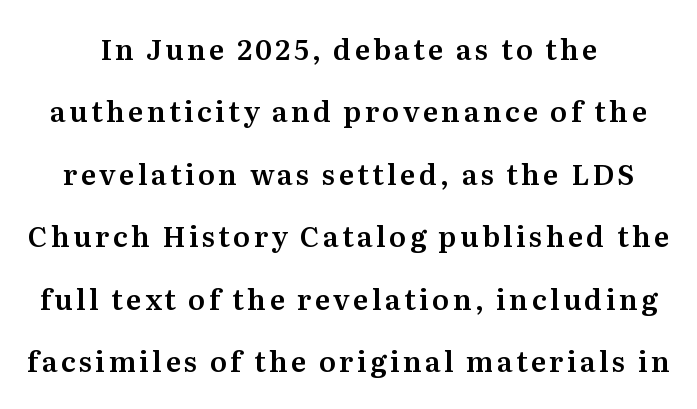
You could fit nearly another row in the gap between these rows. The passage shown is typed in a proportional face where columns would drift. Rendered with straight, roman letterforms. Check the space under the baseline: it is left empty. Regarding serifs, this sample has them.
